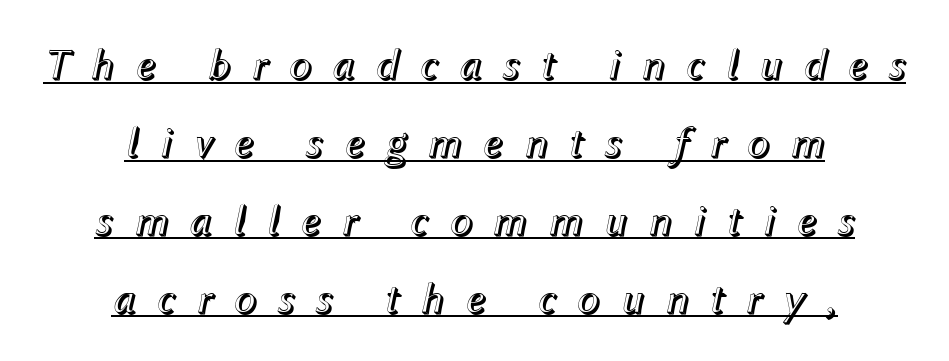
Do the characters align in a grid? No, the font is proportional. The rendering positions every line midway between the sides. Substantial extra tracking has been applied to these lines. In designer terms, the underline attribute is active on this setting.
